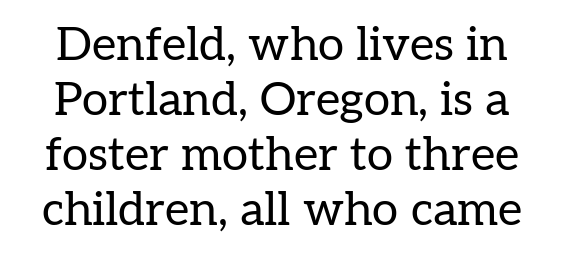
Q: Is the text bold? A: No.
Q: Is the text italic (slanted)? A: No, it is upright.
Q: Is the typeface a serif or a sans-serif typeface? A: Serif.
Q: Is the text underlined? A: No.
Q: Is the spacing between letters normal or unusually wide? A: Normal.
Q: Width (condensed, normal, or wide)? A: Normal.
Q: Stroke contrast? A: Low.
Q: x-height? A: Medium.
Q: Monospaced? A: No.
